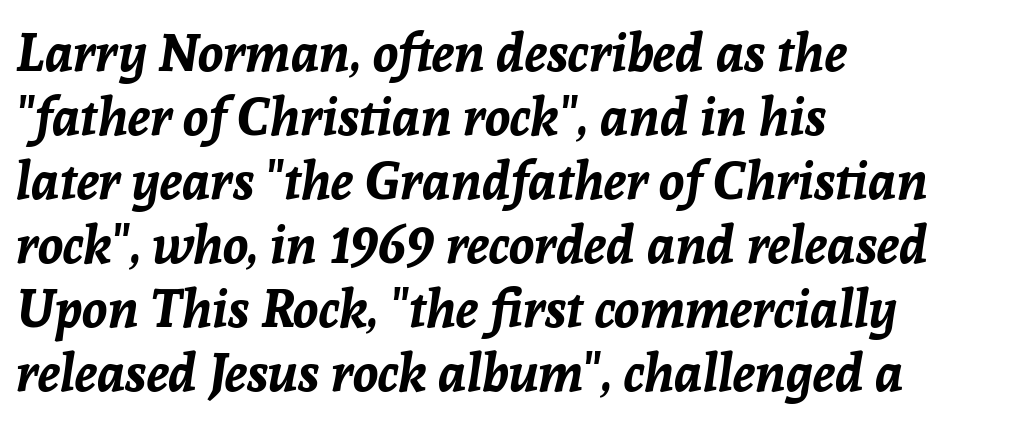
Q: Is the text bold? A: Yes.
Q: Is the text italic (slanted)? A: Yes, it leans right by about 8 degrees.
Q: Is the text underlined? A: No.
Q: How is the paragraph aligned? A: Left-aligned.
Q: Is the spacing between letters normal or unusually wide? A: Normal.
Q: Width (condensed, normal, or wide)? A: Normal.
Q: Stroke contrast? A: Low.
Q: x-height? A: Medium.
Q: Monospaced? A: No.
